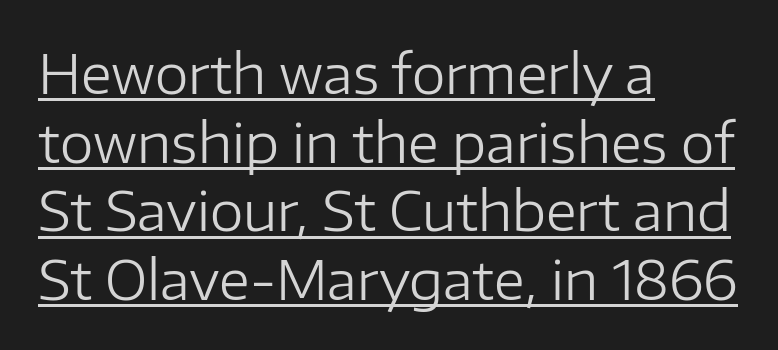
This sample uses a sans-serif face. In terms of posture, this sample is upright. Is the type heavy? It reads as light-to-regular instead. Layout note: lines flush left. Honestly, the letter spacing is just normal — you wouldn't notice it. What's the leading like? Ordinary, nothing unusual.
